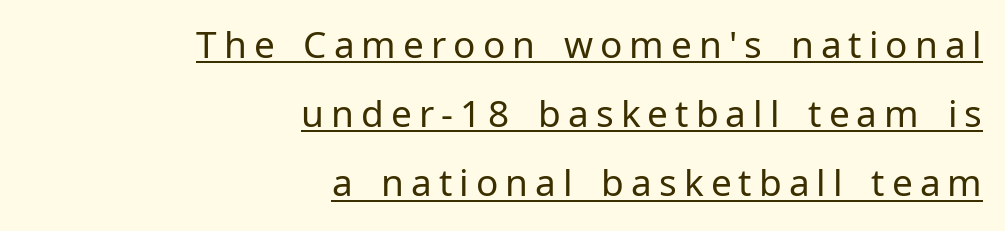
The image shows 37 px regular-weight sans-serif type, upright; set right-aligned, line spacing 1.87x, underlined; low stroke contrast and a medium x-height.
